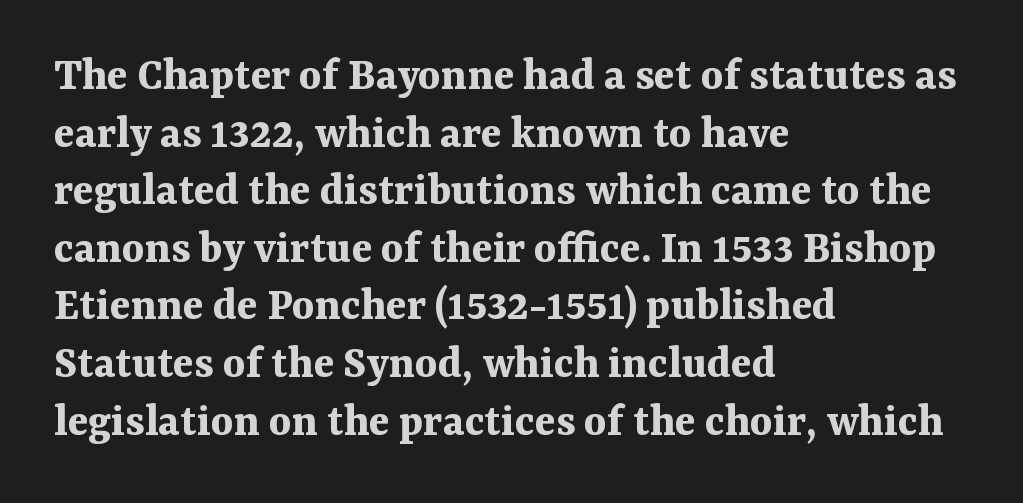
Does extra space separate the letters? No, they use regular spacing. Every row of glyphs begins at an identical x-position on the left. Ordinary non-slanted type is in use. Check the space under the baseline: it is left empty. You could not count columns in this text — the font is proportionally spaced. The type family on display is of the serif kind.
